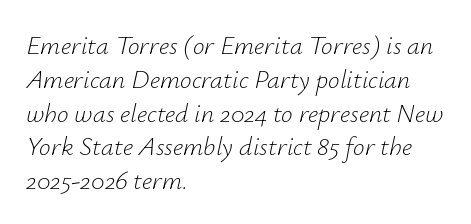
Which margin do the lines hug? The left one — the right edge is uneven. The typesetting does not lean heavy: it is not bold. Unmarked baselines from the first word to the last. The gaps between neighbouring characters are ordinary and unremarkable. Regarding leading, the lines here are spaced in the standard way.
